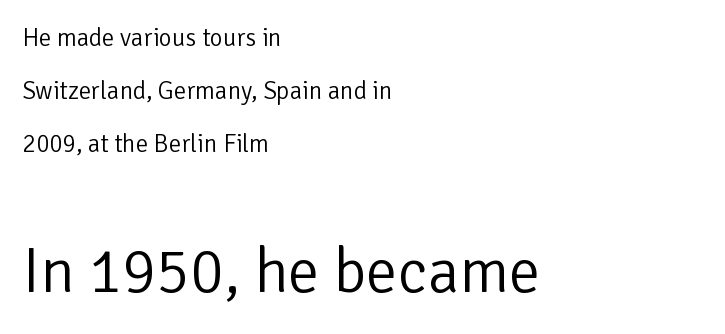
{"serif": "no", "italic": "no", "bold": "no", "weight": "light", "width": "normal", "stroke_contrast": "low", "x_height": "medium", "monospaced": "no", "underline": "no", "align": "left", "line_spacing": "loose", "line_spacing_ratio": 2.13, "letter_spacing": "normal", "letter_spacing_em": 0.0, "larger_block": "second", "size_ratio": 2.52, "glyph_px": 63}
